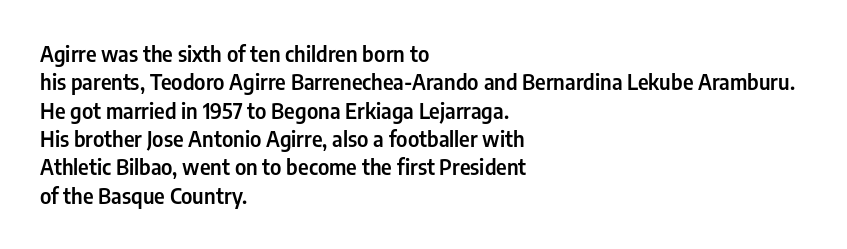
{"italic": "no", "underline": "no", "align": "left", "line_spacing": "normal", "line_spacing_ratio": 1.35, "letter_spacing": "normal", "letter_spacing_em": 0.0, "glyph_px": 21}
